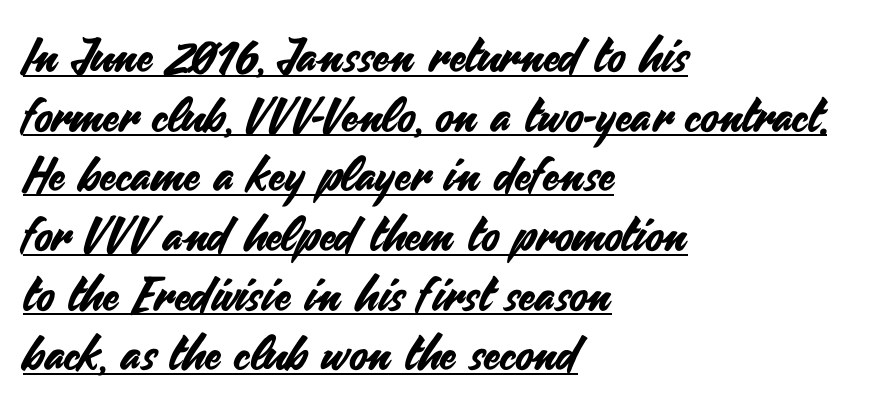
Letter spacing: default. This sample has the flowing, uneven cadence of proportional lettering. Grotesque or geometric, the face here clearly has no serifs.
